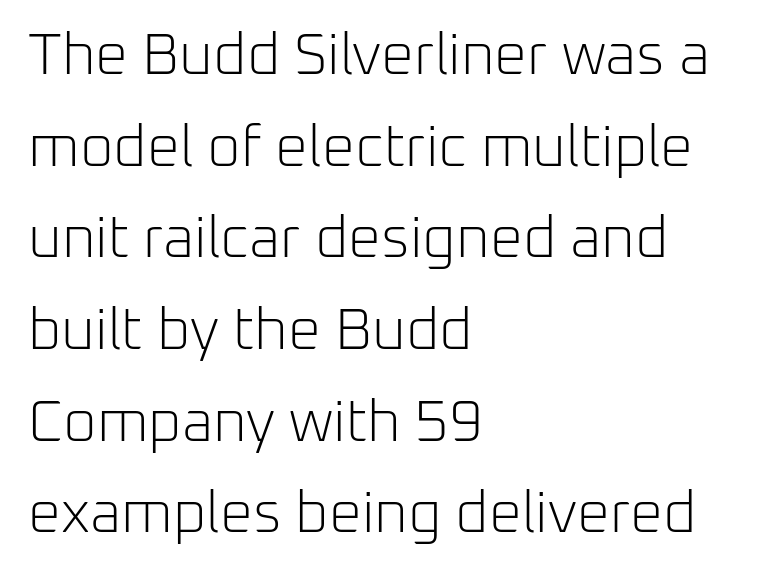
Q: Is the text bold? A: No.
Q: Is the text italic (slanted)? A: No, it is upright.
Q: Is the typeface a serif or a sans-serif typeface? A: Sans-serif.
Q: Is the text underlined? A: No.
Q: How is the paragraph aligned? A: Left-aligned.
Q: Is the spacing between letters normal or unusually wide? A: Normal.
Q: Is the spacing between lines tight, normal or loose? A: Normal.
Q: Width (condensed, normal, or wide)? A: Normal.
Q: Stroke contrast? A: Low.
Q: x-height? A: Medium.
Q: Monospaced? A: No.
